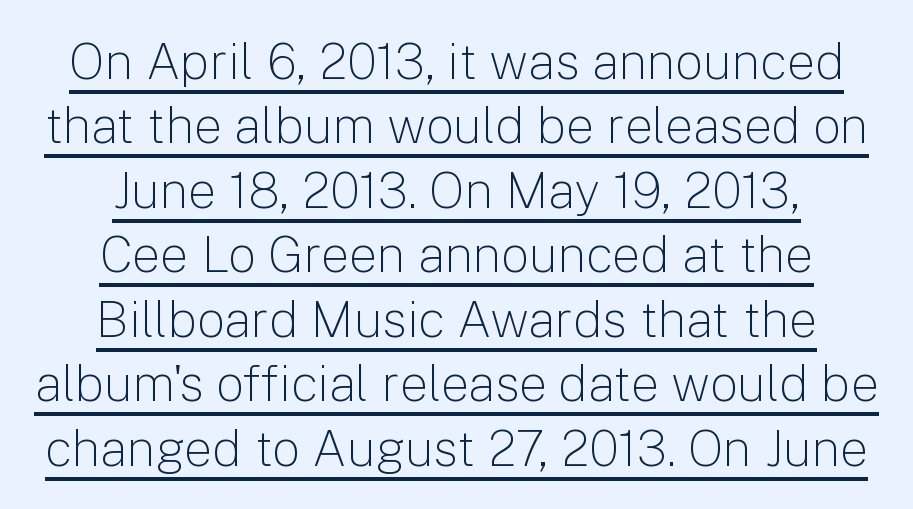
{"serif": "no", "italic": "no", "bold": "no", "weight": "light", "width": "normal", "stroke_contrast": "low", "x_height": "medium", "monospaced": "no", "underline": "yes", "align": "center", "line_spacing": "normal", "line_spacing_ratio": 1.29, "letter_spacing": "normal", "letter_spacing_em": 0.0, "glyph_px": 50}
